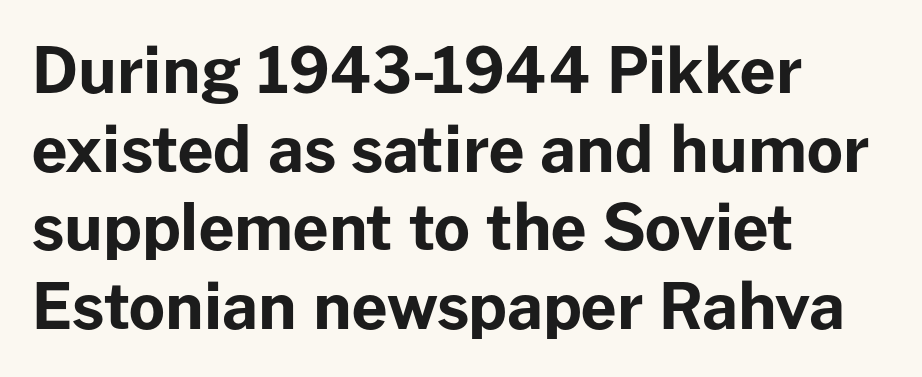
{"serif": "no", "italic": "no", "bold": "yes", "weight": "bold", "width": "normal", "stroke_contrast": "low", "x_height": "medium", "monospaced": "no", "underline": "no", "align": "left", "line_spacing": "normal", "line_spacing_ratio": 1.25, "letter_spacing": "normal", "letter_spacing_em": 0.0, "glyph_px": 63}
